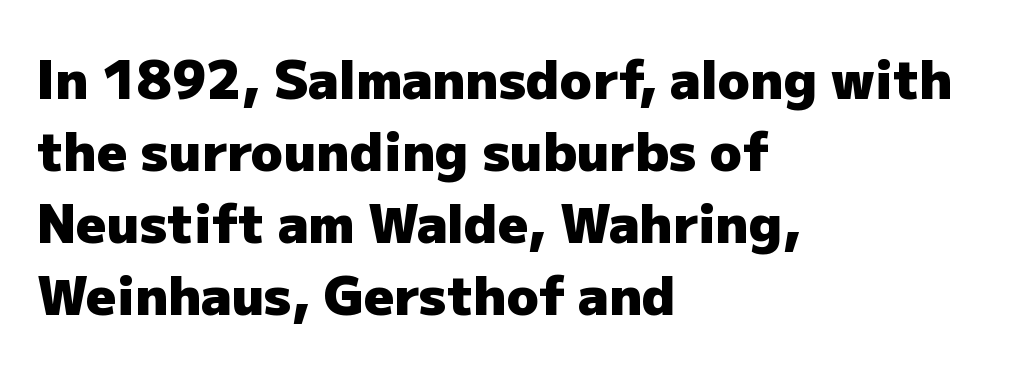
The vertical gap from one line to the next is medium. No italicization has been applied; the sample stays upright. The line texture is even and compact thanks to regular tracking. The compositor pushed each line to the left boundary. As a designer I'd log this as weight 700, bold. Typographically, this falls in the sans-serif category.
